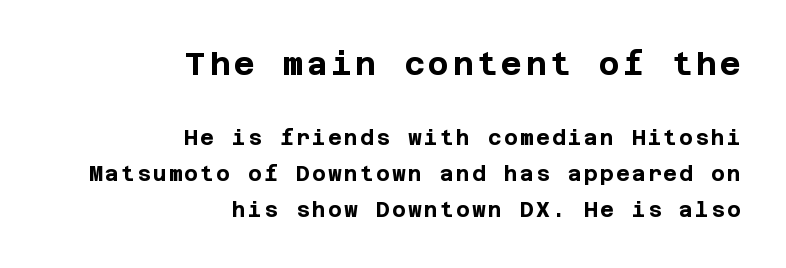
{"serif": "no", "italic": "no", "bold": "yes", "weight": "bold", "width": "normal", "stroke_contrast": "low", "x_height": "large", "underline": "no", "align": "right", "line_spacing_ratio": 1.71, "larger_block": "first", "size_ratio": 1.52, "glyph_px": 32}
